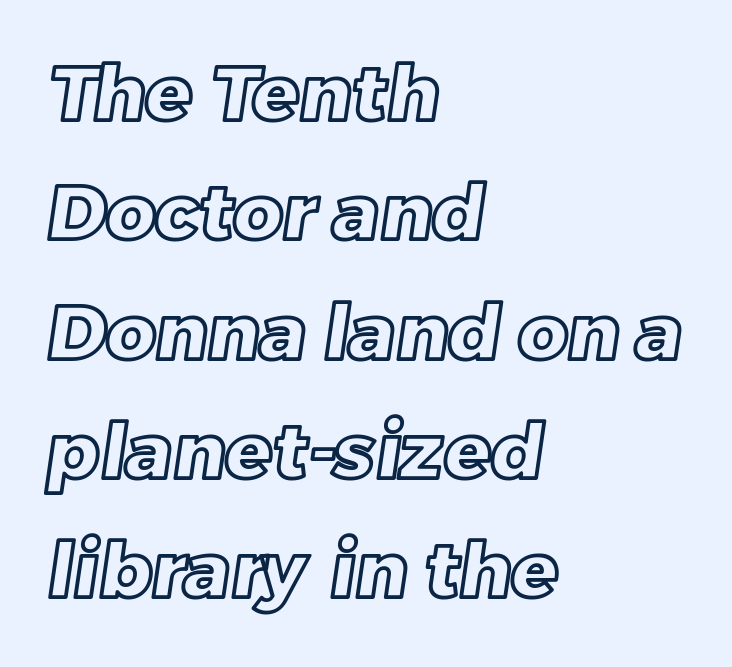
The image shows 77 px text type; set left-aligned, normal line spacing (1.55x), normal letter spacing, not underlined; a large x-height.
